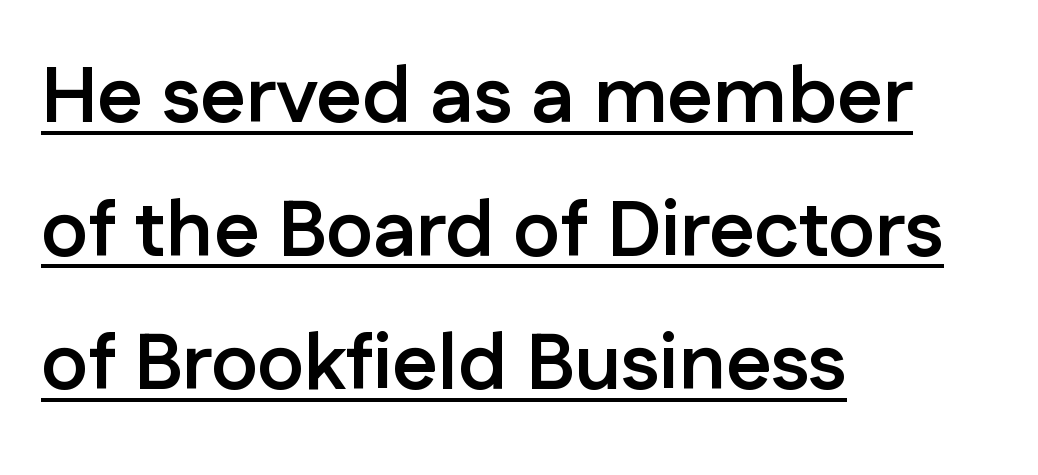
Reading down the block, your eye returns to a fixed left position each line. Serifs: no, the terminals of the letterforms are clean. Interline gaps are of average width in this sample. When letters stand straight like this, we call the style roman or upright. Thick stems and heavy bowls — unmistakably bold.
